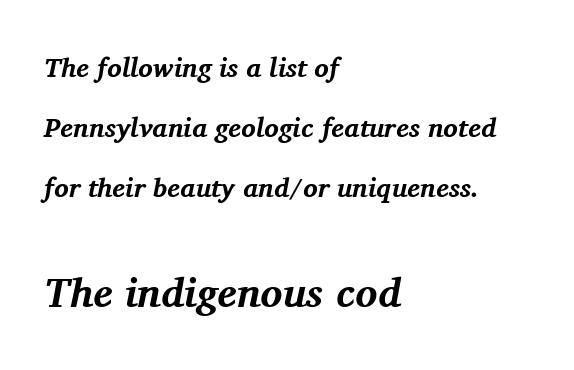
Q: Is the text bold? A: Yes.
Q: Is the text italic (slanted)? A: Yes, it leans right by about 11 degrees.
Q: Is the typeface a serif or a sans-serif typeface? A: Serif.
Q: Is the text underlined? A: No.
Q: How is the paragraph aligned? A: Left-aligned.
Q: Is the spacing between letters normal or unusually wide? A: Normal.
Q: Is the spacing between lines tight, normal or loose? A: Loose.
Q: Which block of text is set in a larger size, the first (top) or the second (bottom)? A: The second (bottom) one.
Q: Width (condensed, normal, or wide)? A: Normal.
Q: Stroke contrast? A: Medium.
Q: x-height? A: Medium.
Q: Monospaced? A: No.
